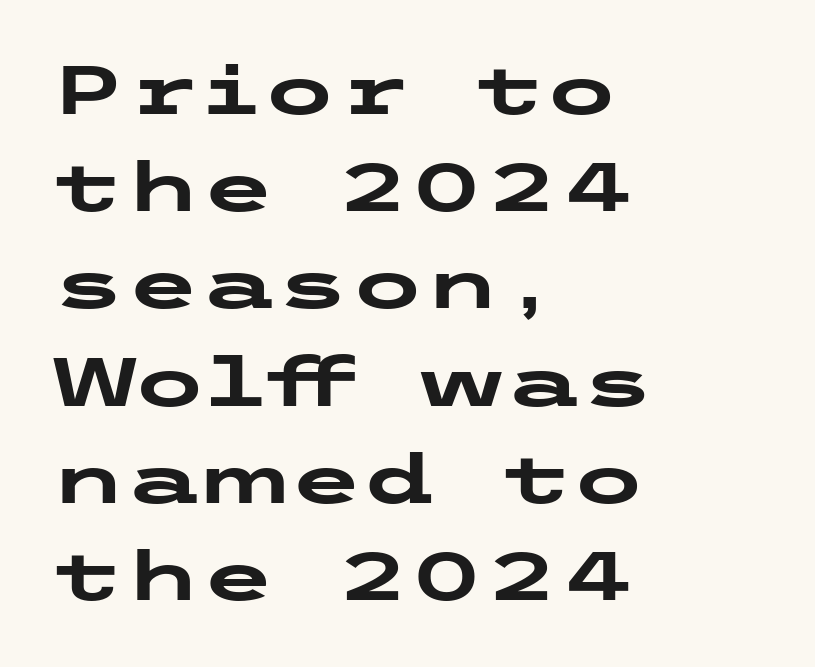
The image shows 68 px heavy, wide sans-serif type, upright; set left-aligned, normal line spacing (1.43x), normal letter spacing, not underlined; low stroke contrast and a medium x-height.
